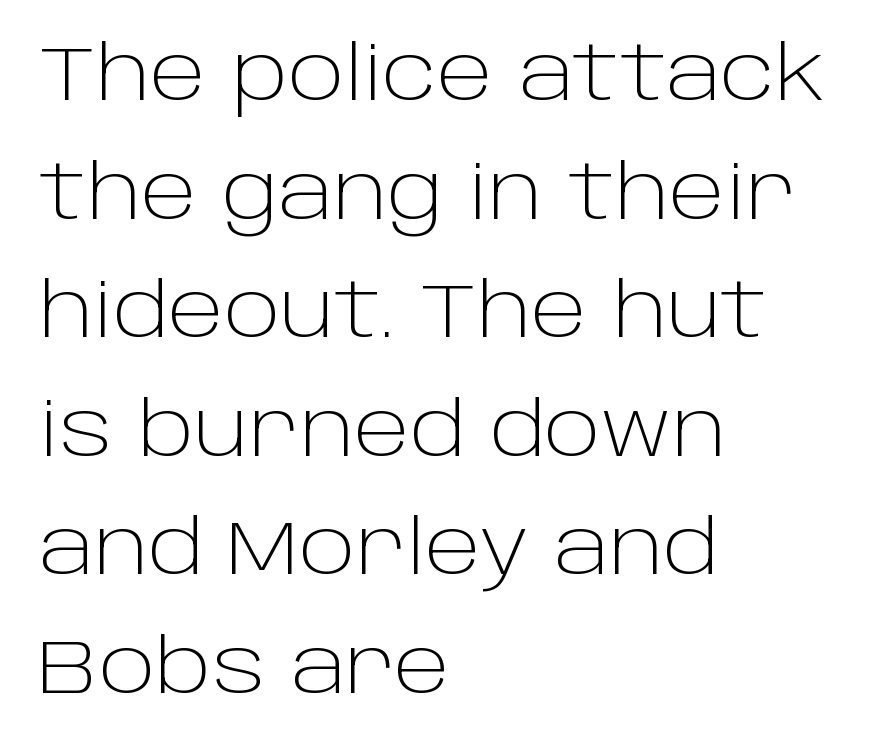
The image shows 76 px light sans-serif type, upright; set left-aligned, normal line spacing (1.56x), normal letter spacing, not underlined; low stroke contrast and a large x-height.
